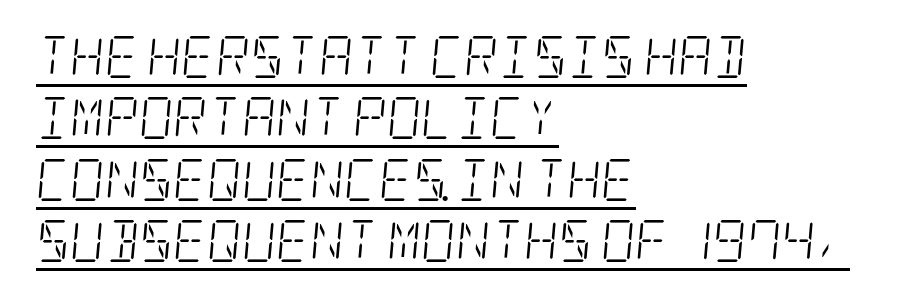
The image shows 42 px light, condensed serif type, italic (leaning right); set left-aligned, normal line spacing (1.46x), normal letter spacing, underlined; low stroke contrast and a large x-height.
